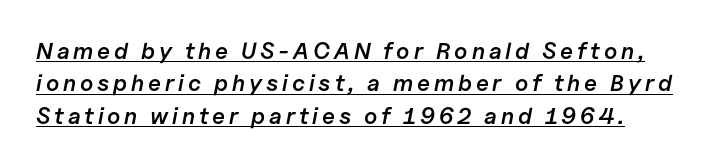
The image shows 23 px text type, italic (leaning right); set normal line spacing (1.41x), underlined.
